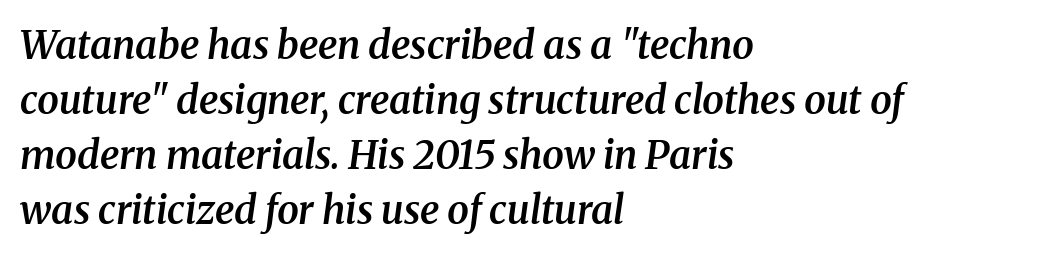
The image shows 39 px semibold serif type, italic (leaning right); set left-aligned, normal line spacing (1.41x), normal letter spacing, not underlined; medium stroke contrast and a medium x-height.
